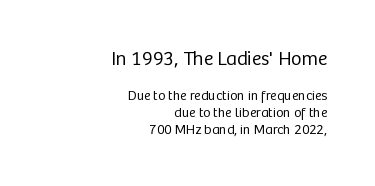
Q: Is the text bold? A: No.
Q: Is the text italic (slanted)? A: No, it is upright.
Q: Is the text underlined? A: No.
Q: How is the paragraph aligned? A: Right-aligned.
Q: Is the spacing between letters normal or unusually wide? A: Normal.
Q: Which block of text is set in a larger size, the first (top) or the second (bottom)? A: The first (top) one.
